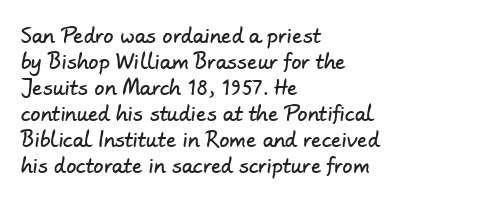
{"underline": "no", "align": "left", "line_spacing": "normal", "line_spacing_ratio": 1.3, "letter_spacing": "normal", "letter_spacing_em": 0.0, "glyph_px": 20}
